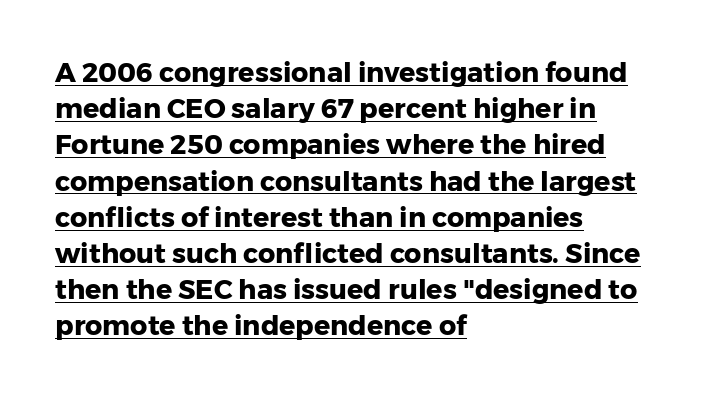
A baseline rule has been typeset under these characters. The lines in this sample share a left origin and differ only in where they stop. The specimen reads as upright at a glance. The letterforms sit shoulder to shoulder at normal distance. Weight: bold.
